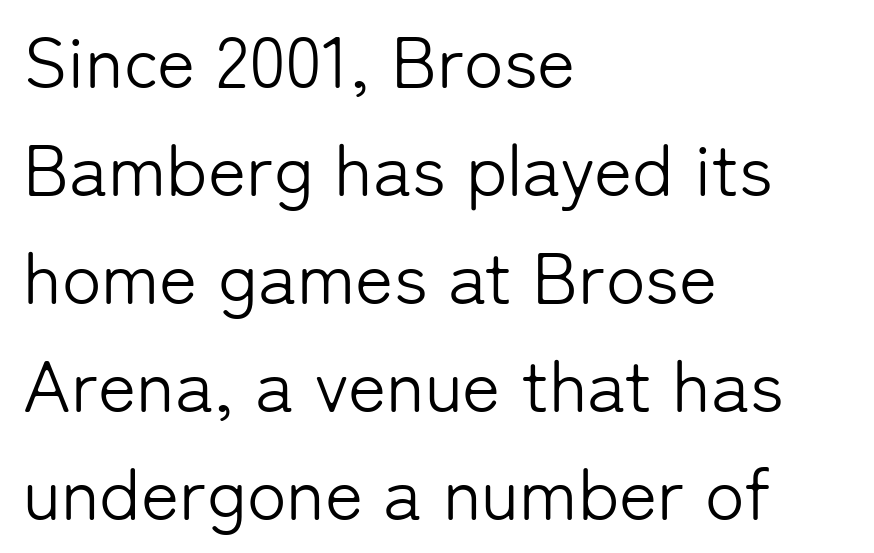
{"serif": "no", "italic": "no", "bold": "no", "weight": "light", "width": "normal", "stroke_contrast": "low", "x_height": "medium", "monospaced": "no", "underline": "no", "align": "left", "line_spacing": "normal", "line_spacing_ratio": 1.48, "letter_spacing": "normal", "letter_spacing_em": 0.0, "glyph_px": 73}
